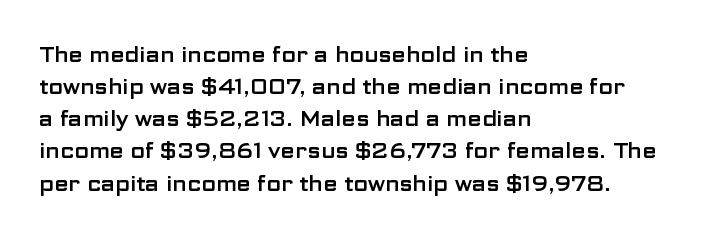
Layout note: lines flush left. The string is rendered with underlining switched off. The line texture is even and compact thanks to regular tracking. A roman cut, with each character standing at attention. The space between consecutive lines is moderate.
